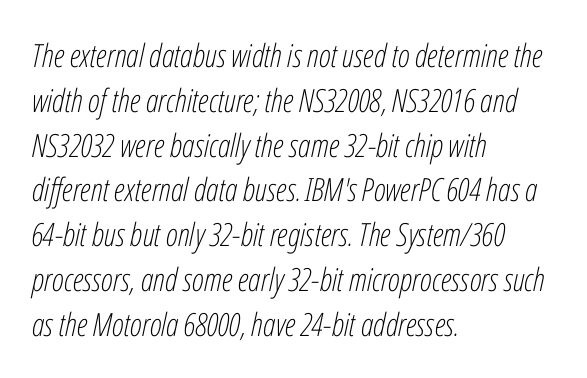
{"italic": "yes", "lean": "right", "slant_degrees": 12, "bold": "no", "weight": "light", "width": "condensed", "stroke_contrast": "low", "x_height": "medium", "monospaced": "no", "underline": "no", "align": "left", "line_spacing": "normal", "line_spacing_ratio": 1.4, "letter_spacing": "normal", "letter_spacing_em": 0.0, "glyph_px": 32}
